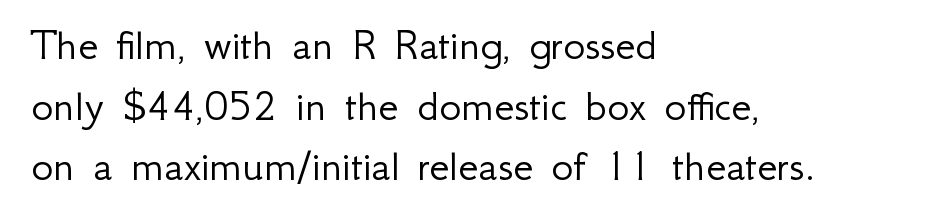
{"serif": "no", "italic": "no", "bold": "no", "weight": "light", "width": "normal", "stroke_contrast": "low", "x_height": "small", "monospaced": "no", "underline": "no", "align": "left", "line_spacing": "normal", "line_spacing_ratio": 1.32, "letter_spacing": "normal", "letter_spacing_em": 0.0, "glyph_px": 46}
